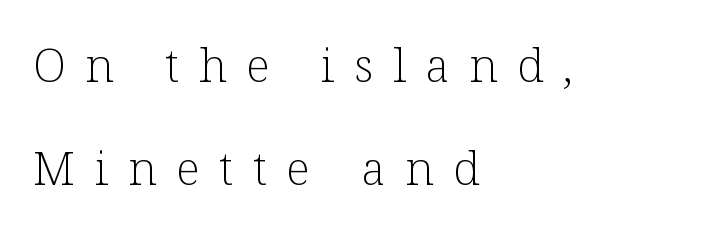
{"serif": "yes", "italic": "no", "bold": "no", "weight": "light", "width": "normal", "stroke_contrast": "low", "x_height": "medium", "monospaced": "no", "underline": "no", "align": "left", "line_spacing": "loose", "line_spacing_ratio": 2.23, "letter_spacing": "wide", "letter_spacing_em": 0.43, "glyph_px": 46}
